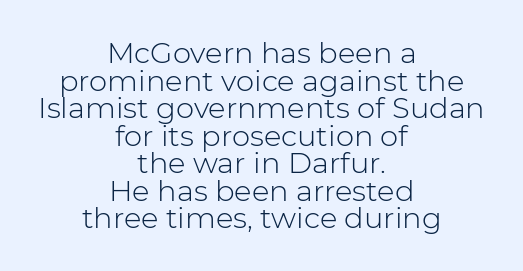
Q: Is the text bold? A: No.
Q: Is the text italic (slanted)? A: No, it is upright.
Q: Is the typeface a serif or a sans-serif typeface? A: Sans-serif.
Q: Is the text underlined? A: No.
Q: How is the paragraph aligned? A: Centered.
Q: Is the spacing between letters normal or unusually wide? A: Normal.
Q: Is the spacing between lines tight, normal or loose? A: Tight.
Q: Width (condensed, normal, or wide)? A: Normal.
Q: Stroke contrast? A: Low.
Q: x-height? A: Medium.
Q: Monospaced? A: No.
